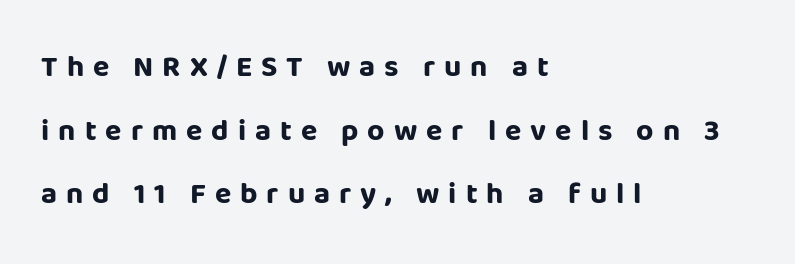
The image shows 30 px bold sans-serif type, upright; set left-aligned, loose line spacing (2.12x), unusually wide letter spacing (+0.3 em), not underlined; low stroke contrast and a large x-height.
